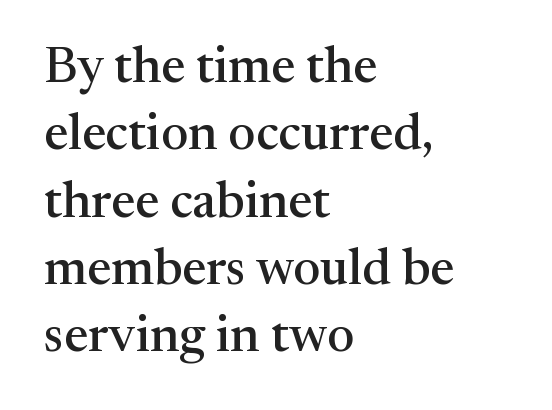
{"serif": "yes", "italic": "no", "width": "normal", "stroke_contrast": "medium", "x_height": "medium", "monospaced": "no", "underline": "no", "align": "left", "line_spacing": "normal", "line_spacing_ratio": 1.32, "letter_spacing": "normal", "letter_spacing_em": 0.0, "glyph_px": 51}
